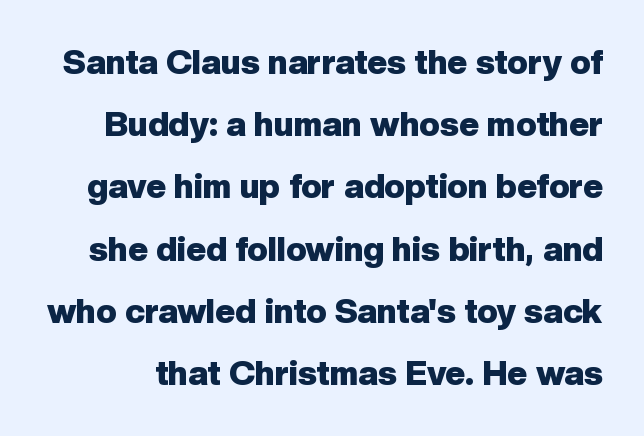
The image shows 34 px heavy sans-serif type, upright; set line spacing 1.83x, normal letter spacing, not underlined; low stroke contrast and a medium x-height.
